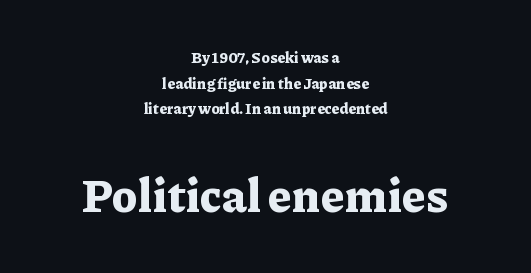
Q: Is the text bold? A: Yes.
Q: Is the text italic (slanted)? A: No, it is upright.
Q: Is the typeface a serif or a sans-serif typeface? A: Serif.
Q: Is the text underlined? A: No.
Q: How is the paragraph aligned? A: Centered.
Q: Is the spacing between letters normal or unusually wide? A: Normal.
Q: Which block of text is set in a larger size, the first (top) or the second (bottom)? A: The second (bottom) one.
Q: Width (condensed, normal, or wide)? A: Normal.
Q: Stroke contrast? A: Low.
Q: x-height? A: Medium.
Q: Monospaced? A: No.
